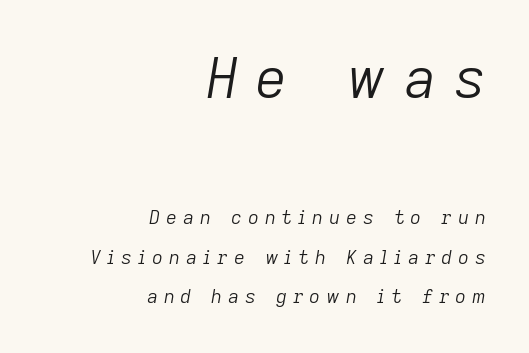
{"italic": "yes", "lean": "right", "slant_degrees": 9, "bold": "no", "weight": "light", "width": "normal", "stroke_contrast": "low", "x_height": "medium", "monospaced": "no", "underline": "no", "align": "right", "line_spacing": "loose", "line_spacing_ratio": 2.09, "letter_spacing": "wide", "letter_spacing_em": 0.31, "larger_block": "first", "size_ratio": 2.95, "glyph_px": 56}
